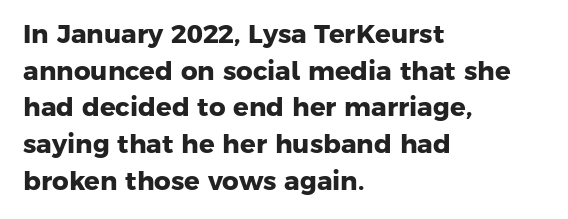
Q: Is the text bold? A: Yes.
Q: Is the text underlined? A: No.
Q: How is the paragraph aligned? A: Left-aligned.
Q: Is the spacing between letters normal or unusually wide? A: Normal.
Q: Is the spacing between lines tight, normal or loose? A: Normal.
